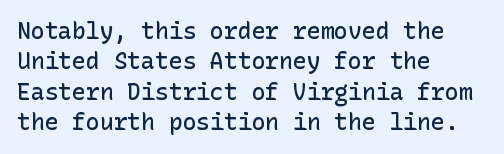
{"italic": "no", "bold": "semi", "underline": "no", "align": "left", "line_spacing": "normal", "line_spacing_ratio": 1.32, "letter_spacing": "normal", "letter_spacing_em": 0.0, "glyph_px": 23}
